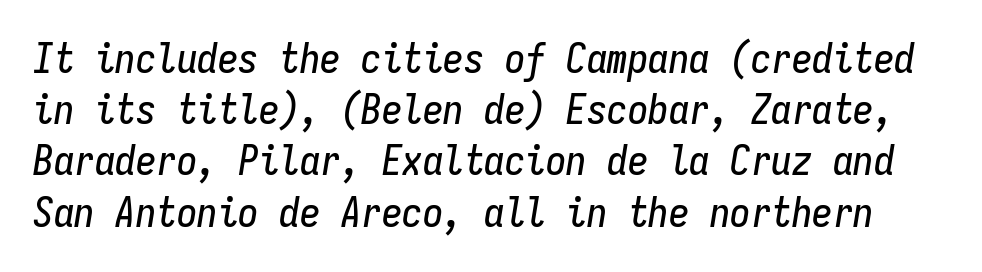
The image shows 41 px condensed type, italic (leaning right), monospaced; set normal line spacing (1.25x), normal letter spacing, not underlined; low stroke contrast and a medium x-height.
